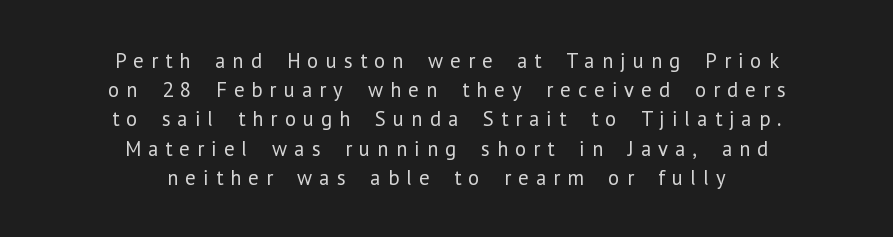
{"italic": "no", "bold": "no", "underline": "no", "align": "center", "line_spacing": "normal", "line_spacing_ratio": 1.39, "letter_spacing": "wide", "letter_spacing_em": 0.34, "glyph_px": 21}
